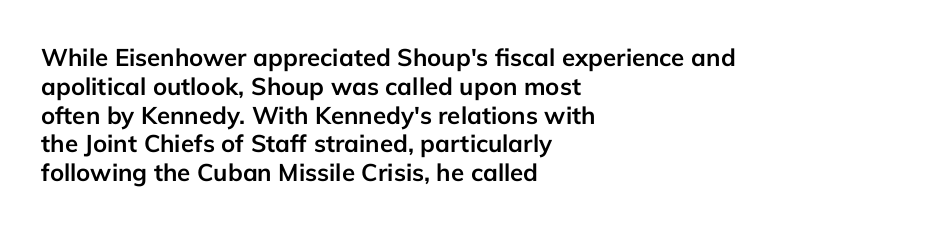
{"italic": "no", "bold": "yes", "underline": "no", "align": "left", "line_spacing_ratio": 1.2, "letter_spacing": "normal", "letter_spacing_em": 0.0, "glyph_px": 24}
